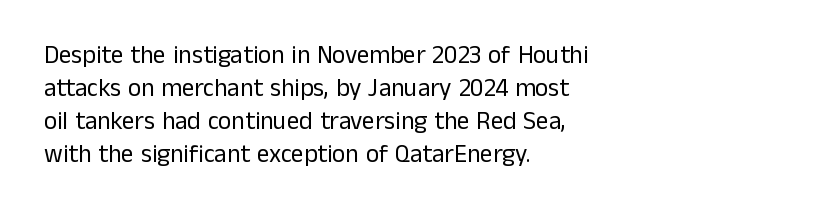
Q: Is the text bold? A: No.
Q: Is the text italic (slanted)? A: No, it is upright.
Q: Is the text underlined? A: No.
Q: How is the paragraph aligned? A: Left-aligned.
Q: Is the spacing between letters normal or unusually wide? A: Normal.
Q: Is the spacing between lines tight, normal or loose? A: Normal.
